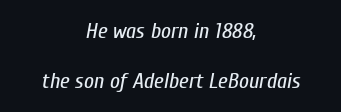
The image shows 22 px text type, italic (leaning right); set centered, loose line spacing (2.26x), normal letter spacing, not underlined.
